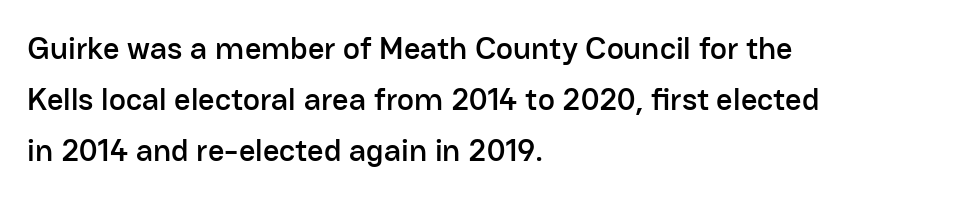
Vertical strokes here are truly vertical. Is this a fixed-width face? No — the glyphs have proportional, varying widths. The string is rendered with underlining switched off. Nothing unusual about the tracking: characters are spaced as the font intends. The setting favours the left margin, as ordinary paragraphs usually do.
